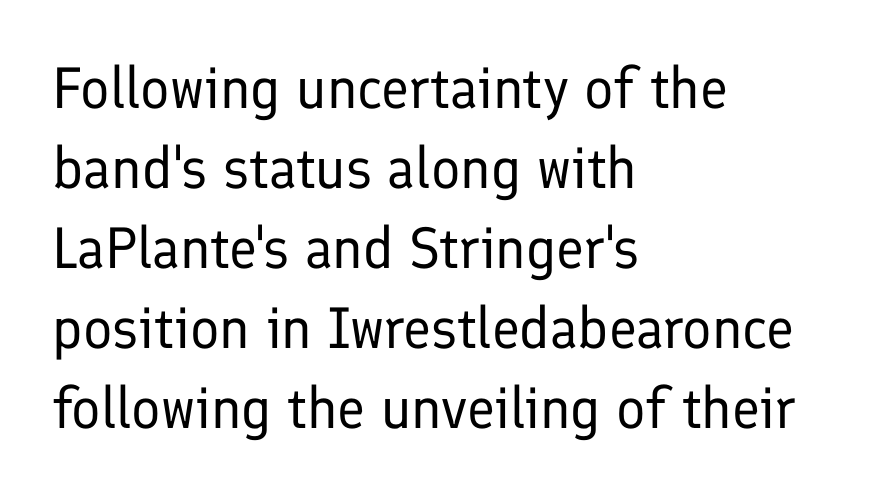
Q: Is the text bold? A: No.
Q: Is the text italic (slanted)? A: No, it is upright.
Q: Is the typeface a serif or a sans-serif typeface? A: Sans-serif.
Q: Is the text underlined? A: No.
Q: How is the paragraph aligned? A: Left-aligned.
Q: Is the spacing between letters normal or unusually wide? A: Normal.
Q: Is the spacing between lines tight, normal or loose? A: Normal.
Q: Width (condensed, normal, or wide)? A: Normal.
Q: Stroke contrast? A: Low.
Q: x-height? A: Medium.
Q: Monospaced? A: No.
